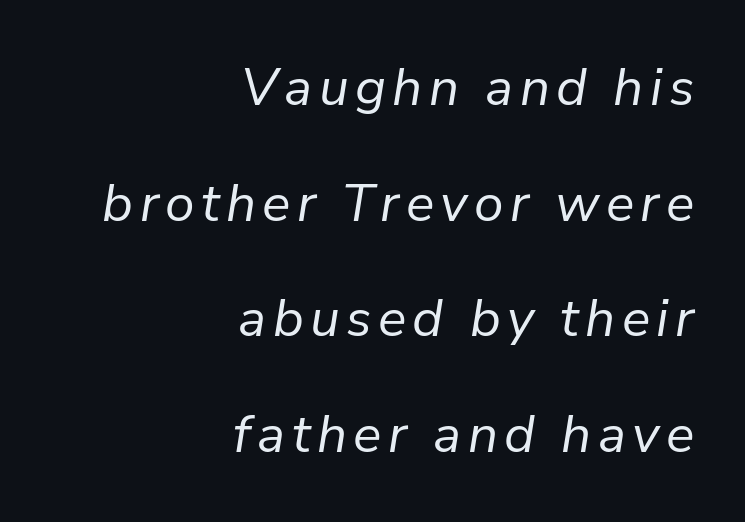
A typesetter would call this leading open, well beyond the default. Character widths vary here, with narrow letters taking less room than wide ones. Emphasis-style slanted type is in use. No chunkiness to these letters — they're not bold.
